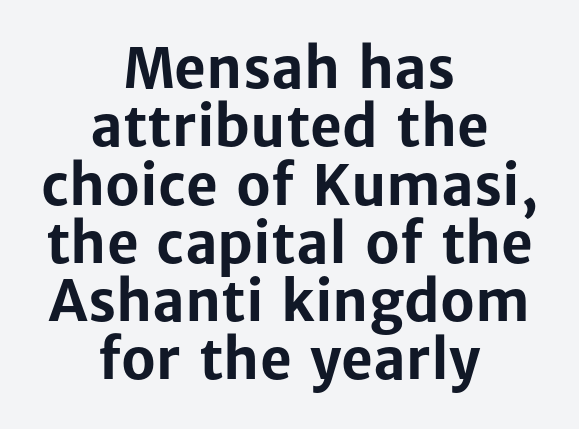
The image shows 55 px bold sans-serif type, upright; set centered, tight line spacing (1.06x), normal letter spacing, not underlined; low stroke contrast and a medium x-height.
